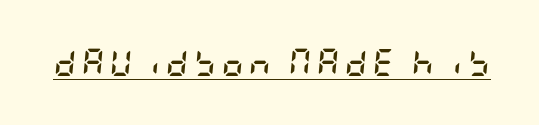
Q: Is the text bold? A: Yes.
Q: Is the text italic (slanted)? A: Yes, it leans right by about 5 degrees.
Q: Is the text underlined? A: Yes.
Q: Is the spacing between letters normal or unusually wide? A: Unusually wide.
